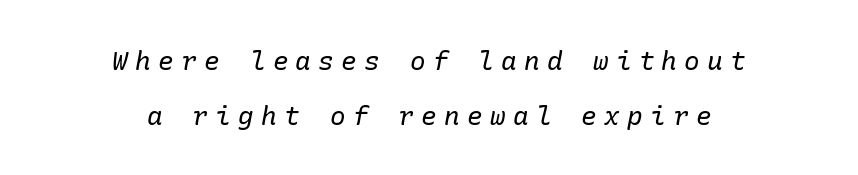
There's an unmistakable incline to the writing here. Rows of type keep a wide berth in the vertical direction. The space directly below the letters is spotless. The strokes are not fattened; the text isn't bold. Which margin do the lines hug? Neither — every line sits in the middle. The rendering inserts visible extra space after every character.
